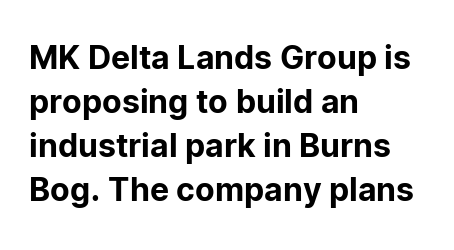
The image shows 32 px sans-serif type, upright; set left-aligned, normal line spacing (1.38x), normal letter spacing, not underlined; low stroke contrast and a medium x-height.
